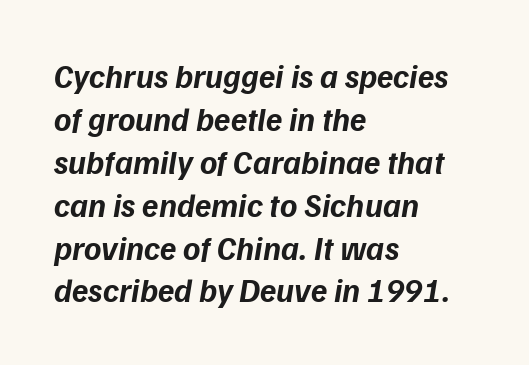
The words here are not underlined. Note the varied advance widths — an 'i' is clearly narrower than an 'm'. The glyphs in this specimen are sans serif. Baseline-to-baseline distance is the conventional proportion of letter height. Heavy, bold letterforms.
